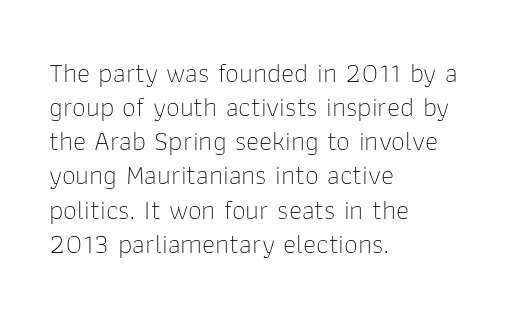
The image shows 28 px thin sans-serif type, upright; set left-aligned, line spacing 1.22x, normal letter spacing, not underlined; low stroke contrast and a medium x-height.
